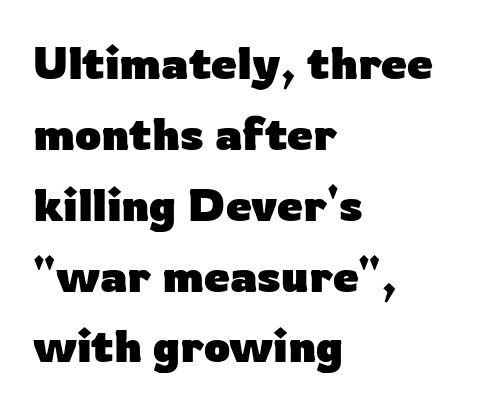
Every letter is thick-stroked: bold, no question. The text block is weighted toward the left margin, trailing off unevenly rightward. Unlike italic type, these characters show no tilt at all. Typographically, this falls in the sans-serif category. Note the varied advance widths — an 'i' is clearly narrower than an 'm'.
